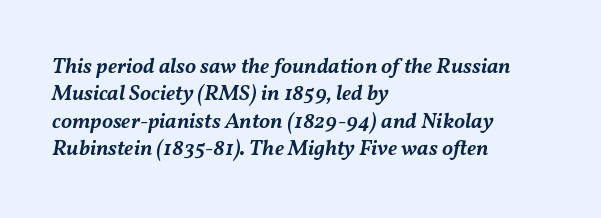
The rendering applies a slant to the glyphs. Underline: absent. Heft: intermediate — a semibold. Honestly, the row spacing looks completely unremarkable. The horizontal fit of the characters is conventional and even.
